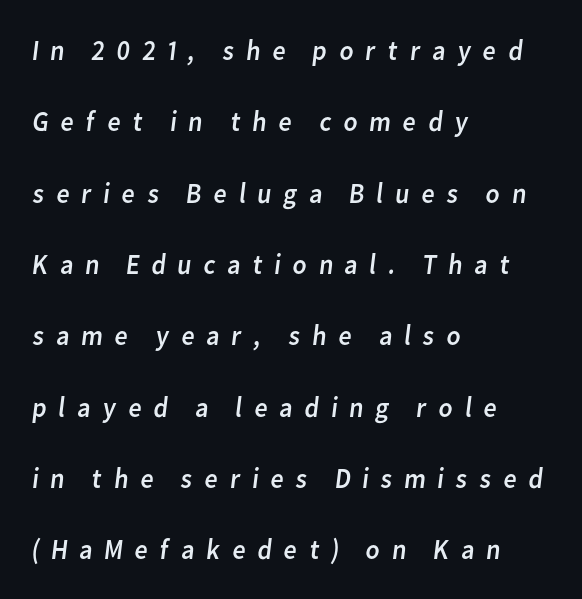
{"serif": "no", "bold": "no", "weight": "regular", "width": "normal", "stroke_contrast": "low", "x_height": "medium", "monospaced": "no", "underline": "no", "align": "left", "line_spacing": "loose", "line_spacing_ratio": 2.46, "letter_spacing": "wide", "letter_spacing_em": 0.37, "glyph_px": 29}
